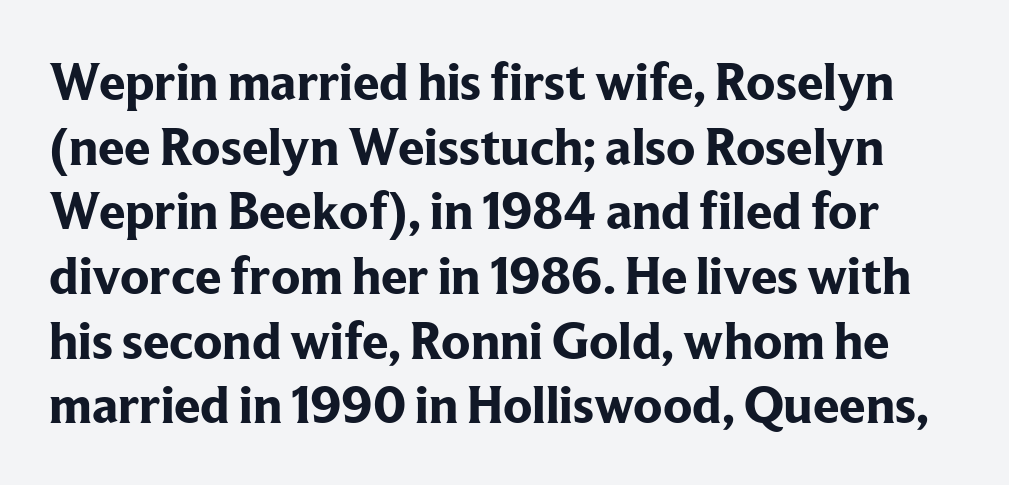
This sample has the flowing, uneven cadence of proportional lettering. What kind of face is this? One with serifs. Every letter is thick-stroked: bold, no question. Observe the ordinary spacing: letters are neighbours, not strangers.
